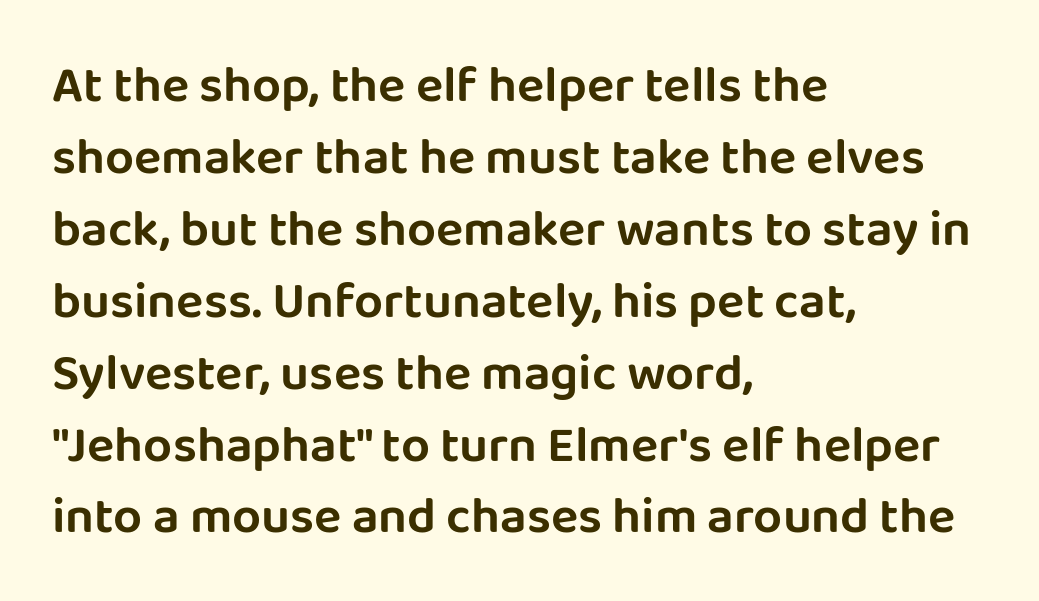
{"serif": "no", "italic": "no", "width": "normal", "stroke_contrast": "low", "x_height": "large", "monospaced": "no", "underline": "no", "align": "left", "line_spacing": "normal", "line_spacing_ratio": 1.41, "letter_spacing": "normal", "letter_spacing_em": 0.0, "glyph_px": 51}
